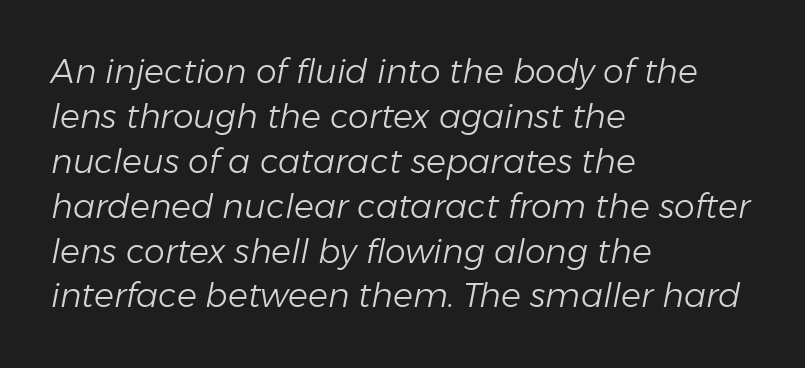
Q: Is the text bold? A: No.
Q: Is the text italic (slanted)? A: Yes, it leans right by about 11 degrees.
Q: Is the text underlined? A: No.
Q: How is the paragraph aligned? A: Left-aligned.
Q: Is the spacing between letters normal or unusually wide? A: Normal.
Q: Is the spacing between lines tight, normal or loose? A: Normal.
Q: Width (condensed, normal, or wide)? A: Normal.
Q: Stroke contrast? A: Low.
Q: x-height? A: Medium.
Q: Monospaced? A: No.
